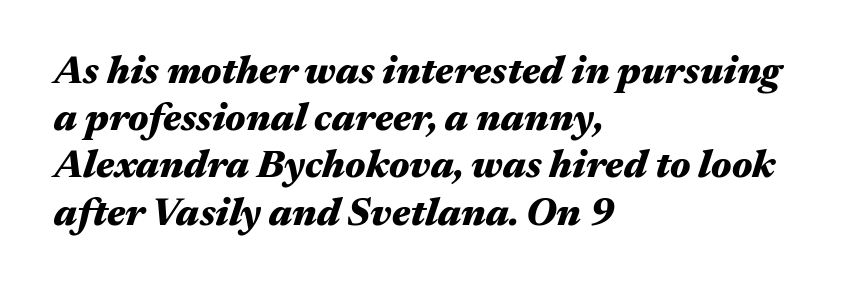
{"italic": "yes", "lean": "right", "slant_degrees": 17, "bold": "yes", "weight": "heavy", "width": "wide", "stroke_contrast": "medium", "x_height": "medium", "monospaced": "no", "underline": "no", "align": "left", "line_spacing_ratio": 1.21, "letter_spacing": "normal", "letter_spacing_em": 0.0, "glyph_px": 39}
